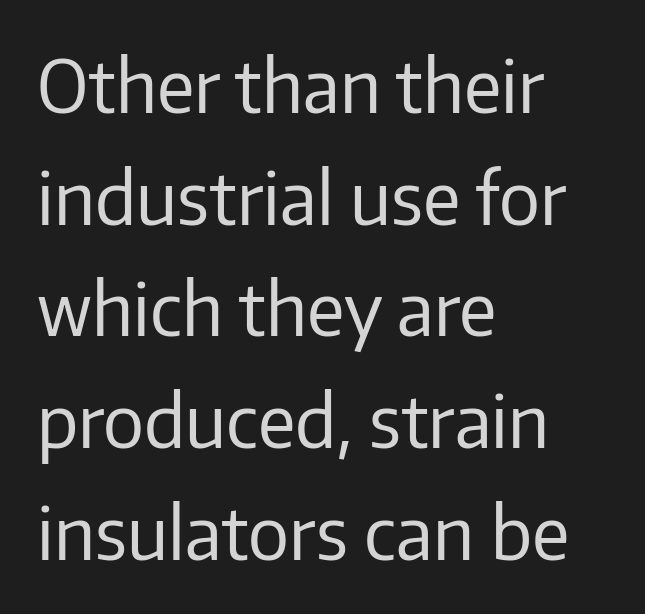
Q: Is the text bold? A: No.
Q: Is the text italic (slanted)? A: No, it is upright.
Q: Is the typeface a serif or a sans-serif typeface? A: Sans-serif.
Q: Is the text underlined? A: No.
Q: How is the paragraph aligned? A: Left-aligned.
Q: Is the spacing between letters normal or unusually wide? A: Normal.
Q: Is the spacing between lines tight, normal or loose? A: Normal.
Q: Width (condensed, normal, or wide)? A: Normal.
Q: Stroke contrast? A: Low.
Q: x-height? A: Medium.
Q: Monospaced? A: No.
